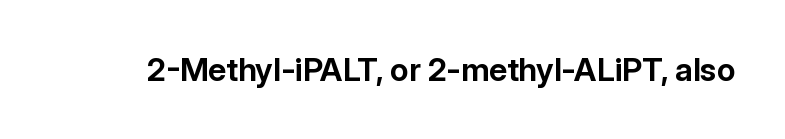
{"serif": "no", "italic": "no", "bold": "yes", "weight": "bold", "width": "normal", "stroke_contrast": "low", "x_height": "medium", "monospaced": "no", "underline": "no", "letter_spacing": "normal", "letter_spacing_em": 0.0, "glyph_px": 32}
